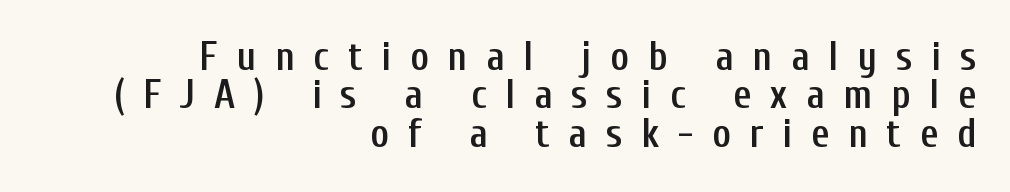
{"serif": "no", "italic": "no", "bold": "semi", "weight": "semibold", "width": "condensed", "stroke_contrast": "low", "x_height": "medium", "monospaced": "no", "underline": "no", "align": "right", "line_spacing": "tight", "line_spacing_ratio": 0.96, "letter_spacing": "wide", "letter_spacing_em": 0.47, "glyph_px": 40}
